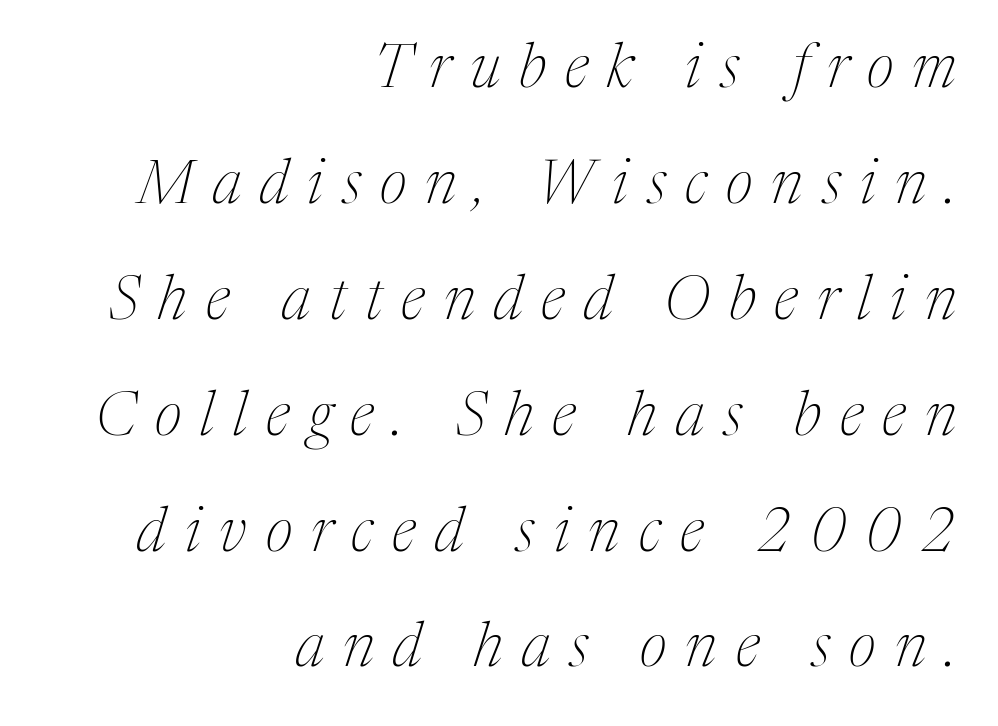
The image shows 61 px thin serif type, italic (leaning right); set right-aligned, loose line spacing (1.9x), unusually wide letter spacing (+0.31 em), not underlined; medium stroke contrast and a medium x-height.
